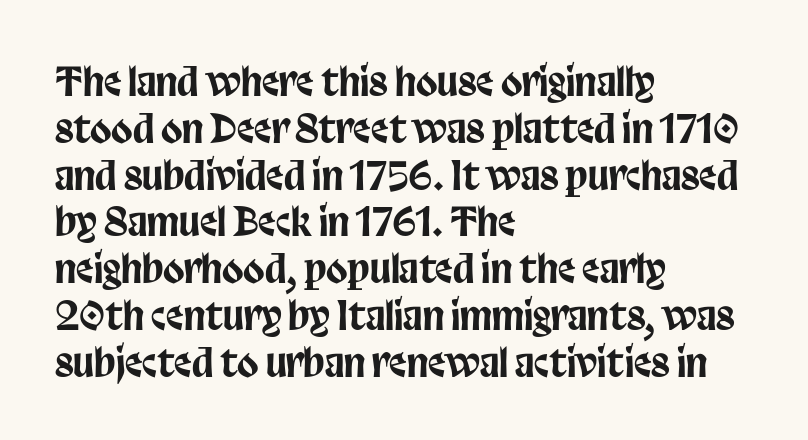
The image shows 39 px condensed sans-serif type, upright; set left-aligned, line spacing 1.2x, normal letter spacing, not underlined; low stroke contrast and a large x-height.
